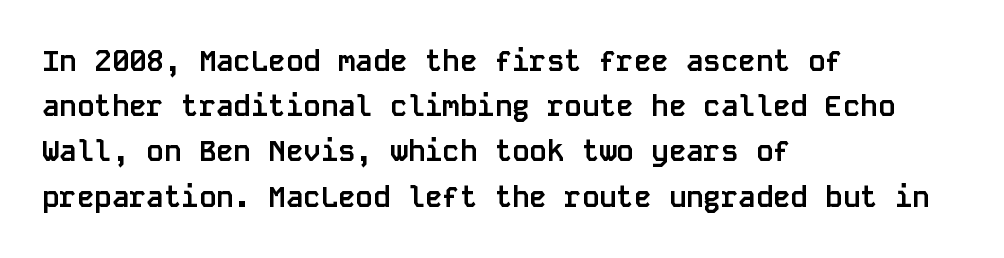
Q: Is the text bold? A: Yes.
Q: Is the text italic (slanted)? A: No, it is upright.
Q: Is the typeface a serif or a sans-serif typeface? A: Sans-serif.
Q: Is the text underlined? A: No.
Q: How is the paragraph aligned? A: Left-aligned.
Q: Is the spacing between letters normal or unusually wide? A: Normal.
Q: Is the spacing between lines tight, normal or loose? A: Normal.
Q: Width (condensed, normal, or wide)? A: Normal.
Q: Stroke contrast? A: Low.
Q: x-height? A: Large.
Q: Monospaced? A: Yes.
